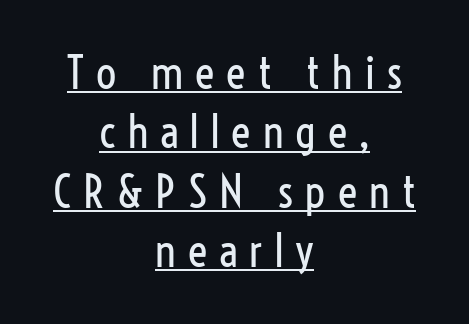
The image shows 45 px regular-weight, condensed sans-serif type, upright; set centered, normal line spacing (1.32x), unusually wide letter spacing (+0.27 em), underlined; low stroke contrast and a medium x-height.
